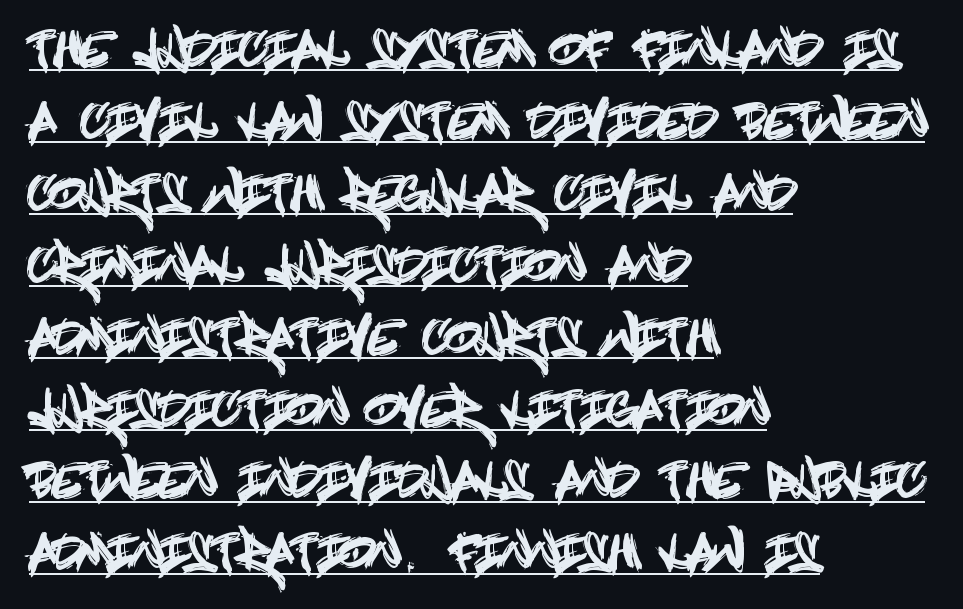
{"serif": "no", "width": "condensed", "x_height": "large", "underline": "yes", "align": "left", "line_spacing": "normal", "line_spacing_ratio": 1.53, "letter_spacing": "normal", "letter_spacing_em": 0.0, "glyph_px": 47}
